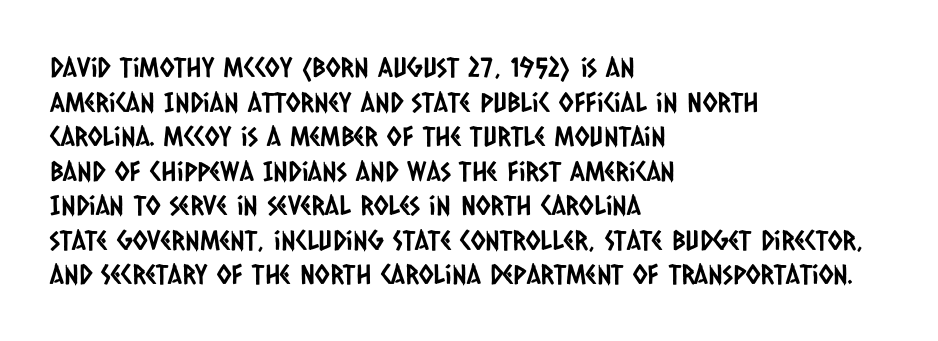
{"underline": "no", "align": "left", "line_spacing": "normal", "line_spacing_ratio": 1.28, "letter_spacing": "normal", "letter_spacing_em": 0.0, "glyph_px": 27}
